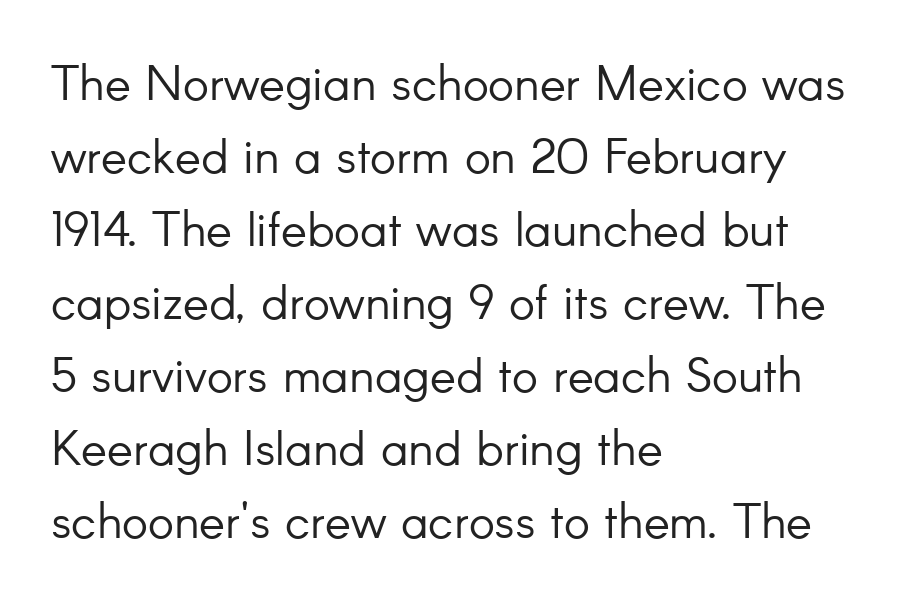
Q: Is the text bold? A: No.
Q: Is the text italic (slanted)? A: No, it is upright.
Q: Is the typeface a serif or a sans-serif typeface? A: Sans-serif.
Q: Is the text underlined? A: No.
Q: How is the paragraph aligned? A: Left-aligned.
Q: Is the spacing between letters normal or unusually wide? A: Normal.
Q: Is the spacing between lines tight, normal or loose? A: Normal.
Q: Width (condensed, normal, or wide)? A: Normal.
Q: Stroke contrast? A: Low.
Q: x-height? A: Small.
Q: Monospaced? A: No.
